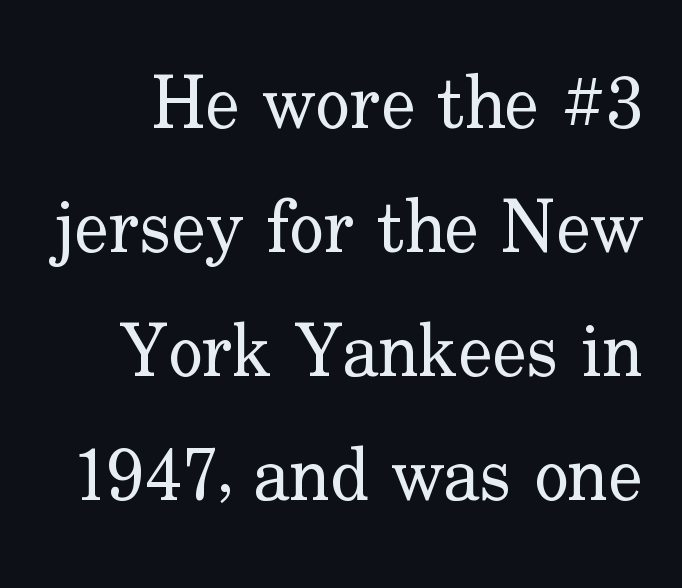
Between one letter and the next there's only the usual sliver of space. Quick note: interline space is typical. Here the designer chose a conventional face with non-uniform glyph widths. Underlining? Definitely not there. Does the lettering tilt? It doesn't — this is upright.
